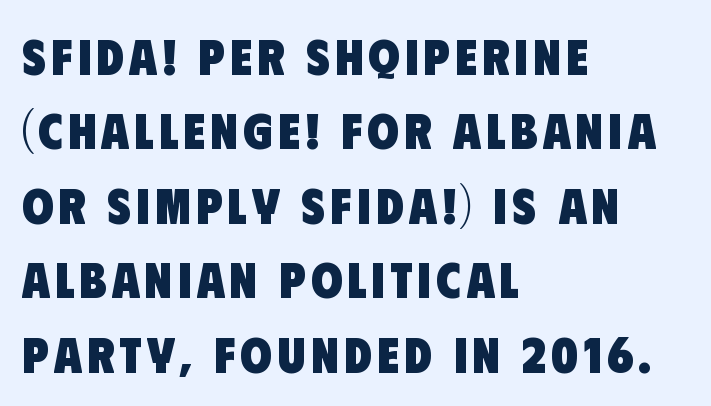
Left-aligned paragraph, ragged on the right. Quick note: underline off. Each new line begins a customary step beneath the previous one. This sample has the flowing, uneven cadence of proportional lettering.
